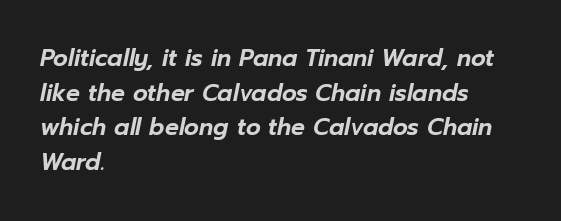
{"italic": "yes", "lean": "right", "slant_degrees": 12, "underline": "no", "align": "left", "line_spacing": "normal", "line_spacing_ratio": 1.51, "letter_spacing": "normal", "letter_spacing_em": 0.0, "glyph_px": 23}
